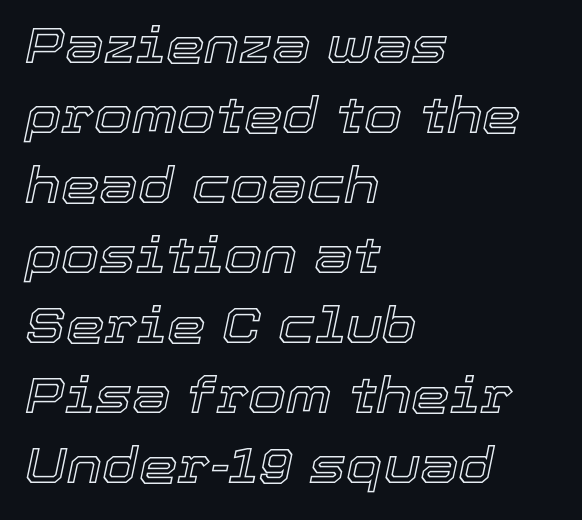
{"italic": "yes", "lean": "right", "slant_degrees": 12, "width": "normal", "x_height": "medium", "monospaced": "no", "underline": "no", "align": "left", "line_spacing": "normal", "line_spacing_ratio": 1.43, "letter_spacing": "normal", "letter_spacing_em": 0.0, "glyph_px": 49}
